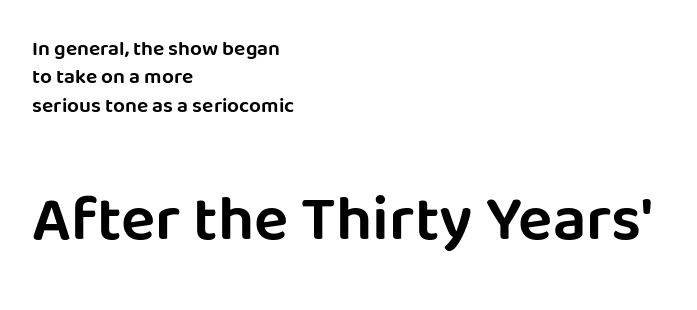
The image shows 64 px sans-serif type, upright; set left-aligned, normal line spacing (1.35x), normal letter spacing, not underlined; the second (bottom) block is 3.05x larger; low stroke contrast and a large x-height.
